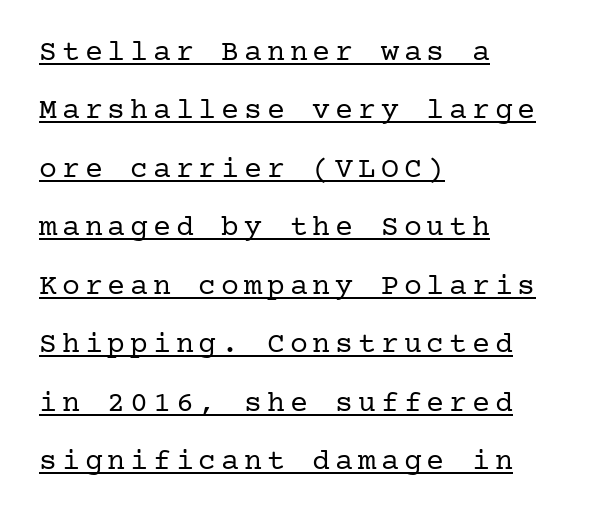
Q: Is the text bold? A: No.
Q: Is the text italic (slanted)? A: No, it is upright.
Q: Is the typeface a serif or a sans-serif typeface? A: Serif.
Q: Is the text underlined? A: Yes.
Q: How is the paragraph aligned? A: Left-aligned.
Q: Is the spacing between lines tight, normal or loose? A: Loose.
Q: Width (condensed, normal, or wide)? A: Normal.
Q: Stroke contrast? A: Low.
Q: x-height? A: Medium.
